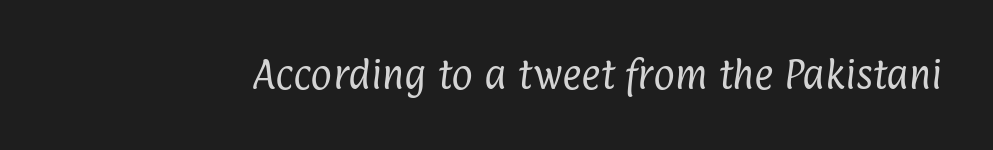
{"serif": "no", "bold": "no", "weight": "regular", "width": "condensed", "stroke_contrast": "low", "x_height": "medium", "monospaced": "no", "underline": "no", "letter_spacing": "normal", "letter_spacing_em": 0.0, "glyph_px": 33}
